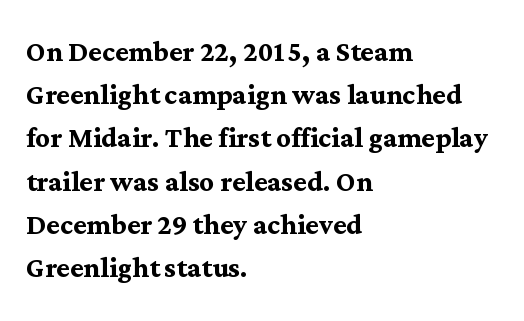
{"serif": "yes", "italic": "no", "bold": "yes", "weight": "semibold", "width": "normal", "stroke_contrast": "medium", "x_height": "medium", "monospaced": "no", "underline": "no", "align": "left", "line_spacing_ratio": 1.2, "letter_spacing": "normal", "letter_spacing_em": 0.0, "glyph_px": 36}
